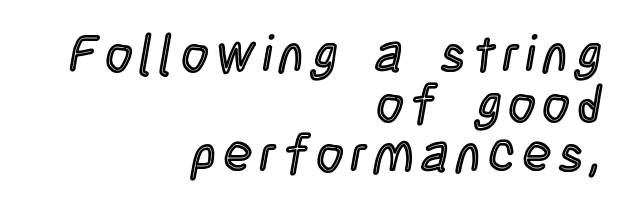
The image shows 52 px condensed type; set right-aligned, tight line spacing (0.96x), not underlined; a large x-height.
